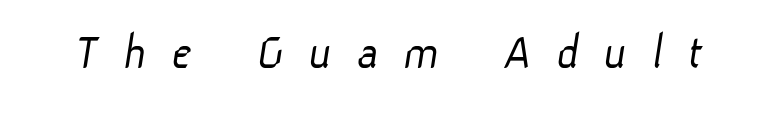
{"serif": "no", "bold": "no", "weight": "light", "width": "normal", "stroke_contrast": "low", "x_height": "medium", "monospaced": "no", "underline": "no", "letter_spacing": "wide", "letter_spacing_em": 0.48, "glyph_px": 52}
